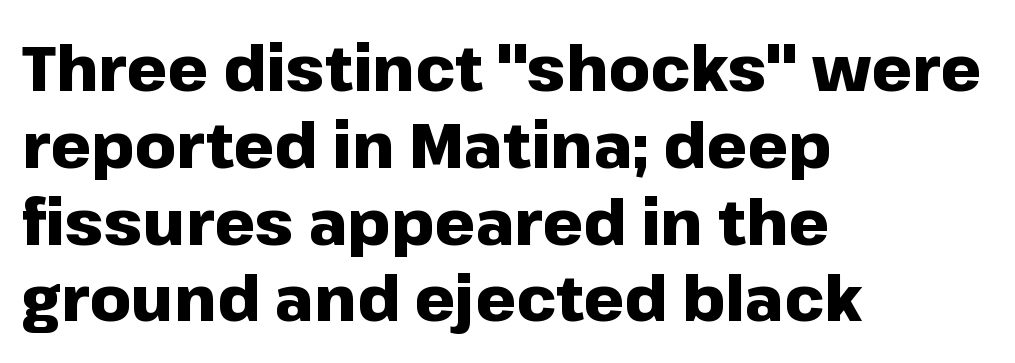
The image shows 64 px heavy sans-serif type, upright; set left-aligned, line spacing 1.2x, normal letter spacing, not underlined; low stroke contrast and a medium x-height.
